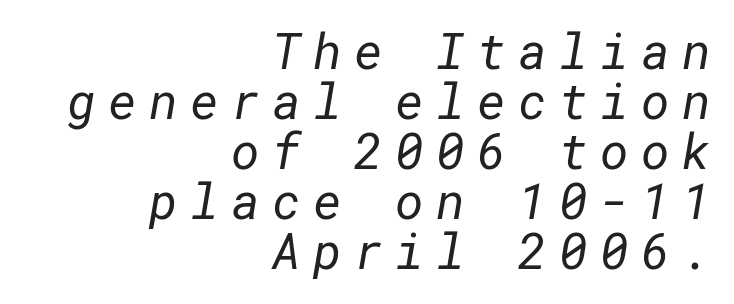
Q: Is the text bold? A: No.
Q: Is the typeface a serif or a sans-serif typeface? A: Sans-serif.
Q: Is the text underlined? A: No.
Q: How is the paragraph aligned? A: Right-aligned.
Q: Is the spacing between letters normal or unusually wide? A: Unusually wide.
Q: Is the spacing between lines tight, normal or loose? A: Tight.
Q: Width (condensed, normal, or wide)? A: Normal.
Q: Stroke contrast? A: Low.
Q: x-height? A: Medium.
